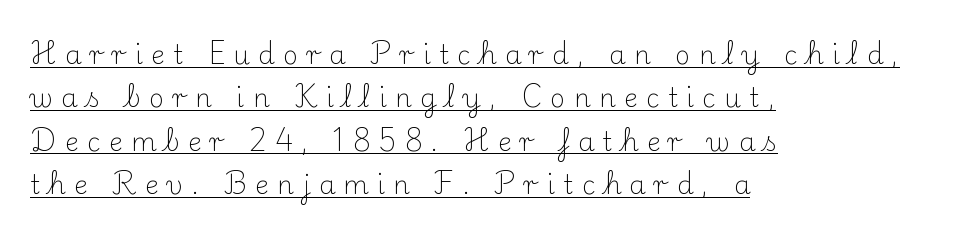
The image shows 26 px text type, upright; set left-aligned, normal line spacing (1.67x), unusually wide letter spacing (+0.32 em), underlined.
